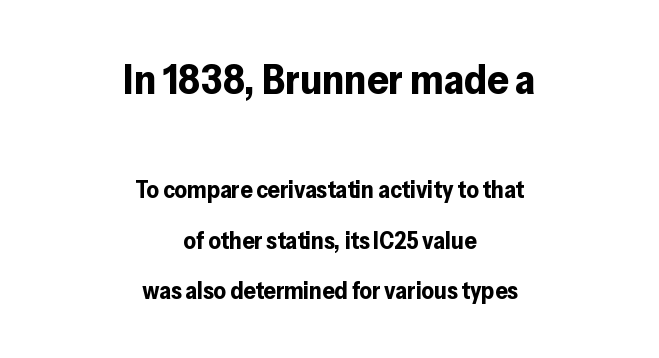
Q: Is the text bold? A: Yes.
Q: Is the text italic (slanted)? A: No, it is upright.
Q: Is the typeface a serif or a sans-serif typeface? A: Sans-serif.
Q: Is the text underlined? A: No.
Q: How is the paragraph aligned? A: Centered.
Q: Is the spacing between letters normal or unusually wide? A: Normal.
Q: Is the spacing between lines tight, normal or loose? A: Loose.
Q: Which block of text is set in a larger size, the first (top) or the second (bottom)? A: The first (top) one.
Q: Width (condensed, normal, or wide)? A: Normal.
Q: Stroke contrast? A: Low.
Q: x-height? A: Medium.
Q: Monospaced? A: No.
